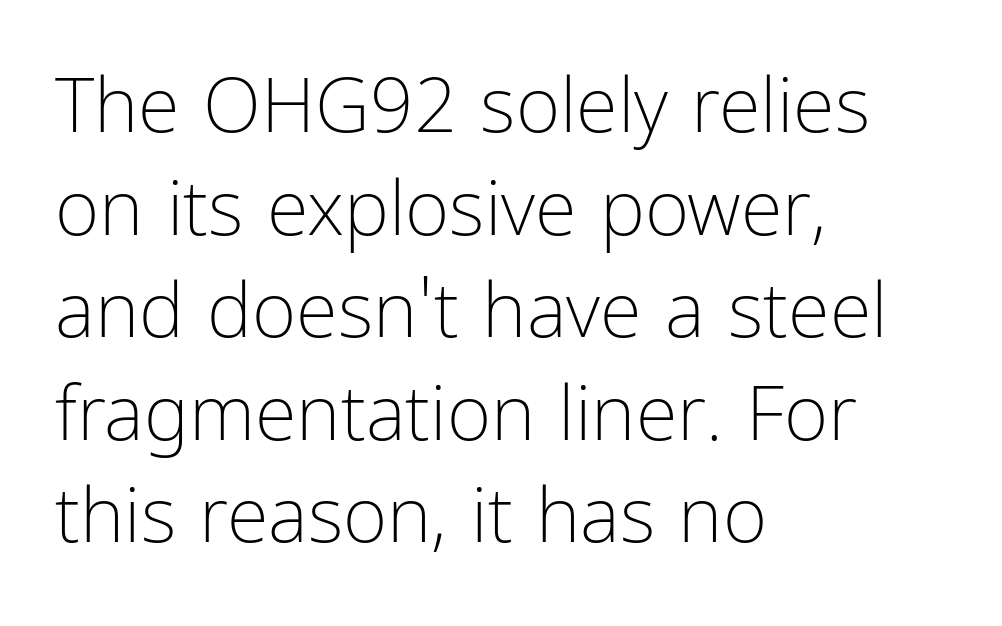
The image shows 76 px light, condensed sans-serif type, upright; set left-aligned, normal line spacing (1.35x), normal letter spacing, not underlined; low stroke contrast and a medium x-height.
